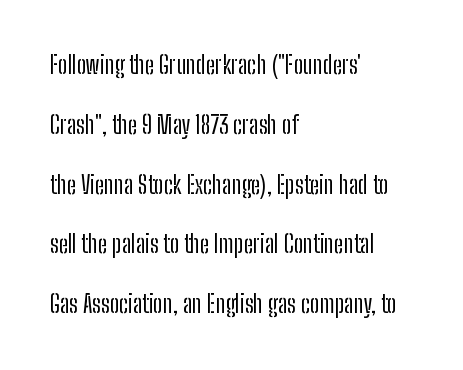
{"italic": "no", "bold": "no", "underline": "no", "align": "left", "line_spacing": "loose", "line_spacing_ratio": 2.49, "letter_spacing": "normal", "letter_spacing_em": 0.0, "glyph_px": 24}
